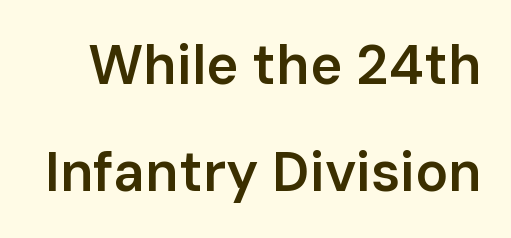
{"serif": "no", "italic": "no", "bold": "semi", "weight": "semibold", "width": "normal", "stroke_contrast": "low", "x_height": "medium", "monospaced": "no", "underline": "no", "line_spacing": "loose", "line_spacing_ratio": 1.94, "letter_spacing": "normal", "letter_spacing_em": 0.0, "glyph_px": 55}
